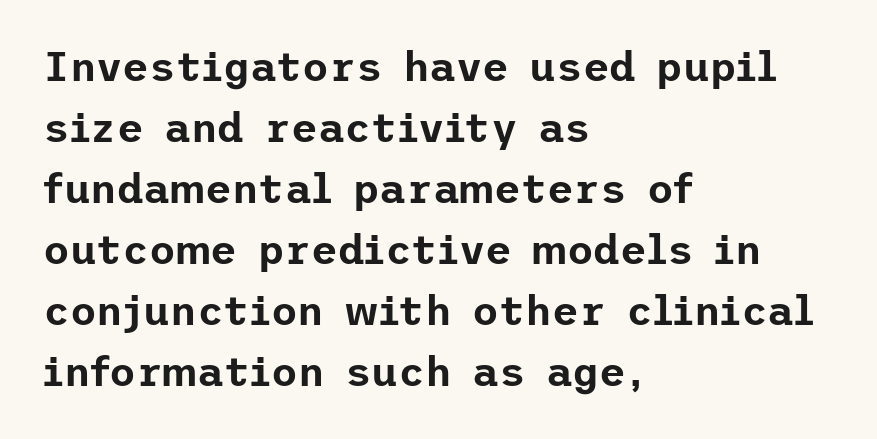
{"serif": "no", "italic": "no", "width": "normal", "stroke_contrast": "low", "x_height": "medium", "underline": "no", "align": "left", "line_spacing": "normal", "line_spacing_ratio": 1.49, "letter_spacing": "normal", "letter_spacing_em": 0.0, "glyph_px": 41}
